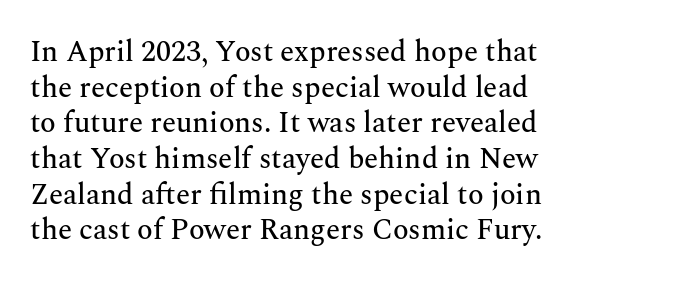
The image shows 29 px serif type, upright; set left-aligned, line spacing 1.23x, normal letter spacing, not underlined; medium stroke contrast and a medium x-height.
